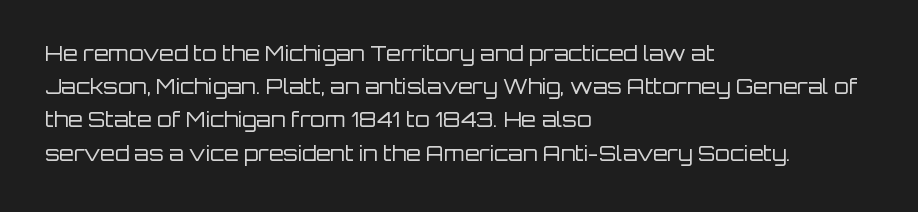
The face looks like a standard text weight, possibly lighter. Short and long lines alike share a common starting point at left. Vertically, the passage feels balanced, rows spaced as you'd expect. A bare baseline throughout the passage. Here the glyphs are tracked normally, forming tight word shapes.
